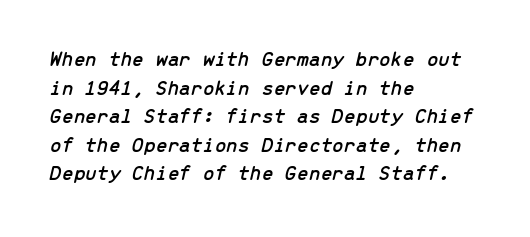
Q: Is the text italic (slanted)? A: Yes, it leans right by about 13 degrees.
Q: Is the text underlined? A: No.
Q: How is the paragraph aligned? A: Left-aligned.
Q: Is the spacing between letters normal or unusually wide? A: Normal.
Q: Is the spacing between lines tight, normal or loose? A: Normal.
